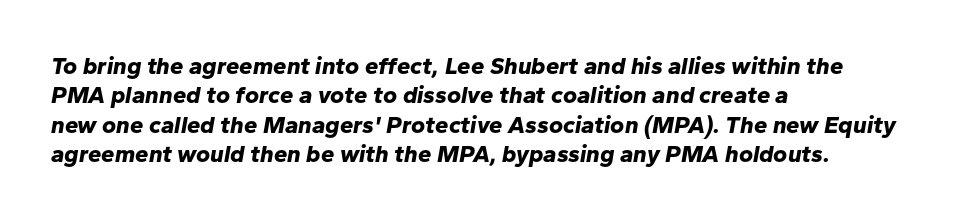
The image shows 24 px bold type, italic (leaning right); set left-aligned, line spacing 1.22x, normal letter spacing, not underlined.
